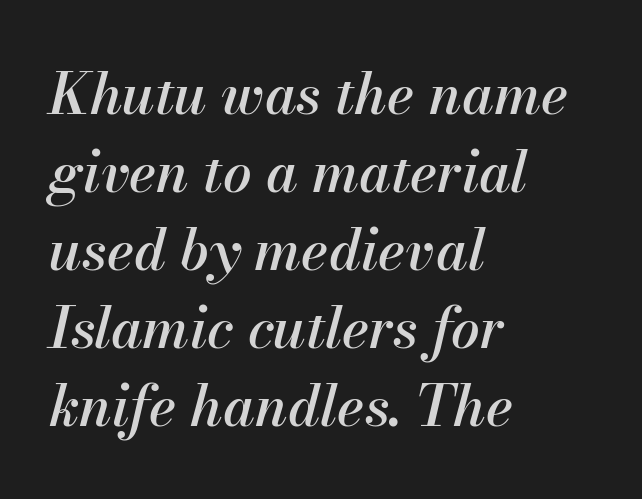
{"italic": "yes", "lean": "right", "slant_degrees": 13, "width": "normal", "stroke_contrast": "medium", "x_height": "small", "monospaced": "no", "underline": "no", "align": "left", "line_spacing": "normal", "line_spacing_ratio": 1.37, "letter_spacing": "normal", "letter_spacing_em": 0.0, "glyph_px": 57}
